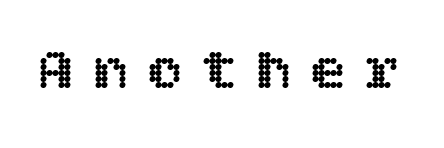
The image shows 59 px text type, upright; set unusually wide letter spacing (+0.32 em), not underlined; a large x-height.
